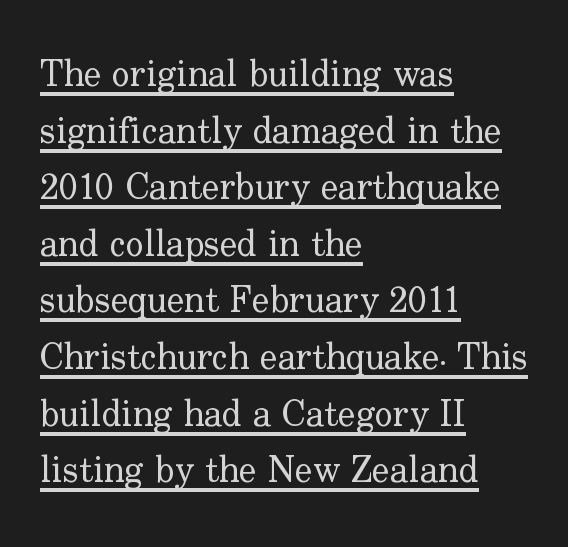
{"serif": "yes", "italic": "no", "bold": "no", "weight": "regular", "width": "normal", "stroke_contrast": "low", "x_height": "small", "monospaced": "no", "underline": "yes", "align": "left", "line_spacing": "normal", "line_spacing_ratio": 1.53, "letter_spacing": "normal", "letter_spacing_em": 0.0, "glyph_px": 37}
